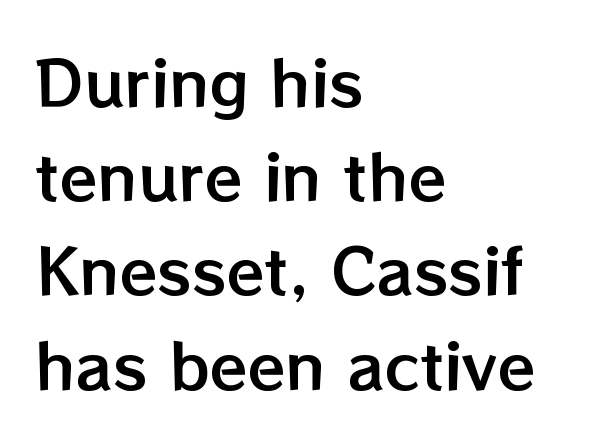
{"italic": "no", "width": "normal", "stroke_contrast": "low", "x_height": "medium", "monospaced": "no", "underline": "no", "align": "left", "line_spacing": "normal", "line_spacing_ratio": 1.52, "letter_spacing": "normal", "letter_spacing_em": 0.0, "glyph_px": 62}
